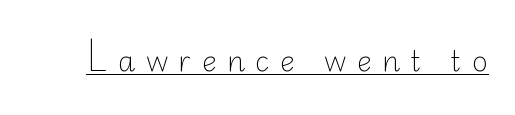
{"serif": "no", "italic": "no", "bold": "no", "weight": "light", "width": "normal", "stroke_contrast": "low", "x_height": "small", "monospaced": "no", "underline": "yes", "letter_spacing": "wide", "letter_spacing_em": 0.37, "glyph_px": 28}
